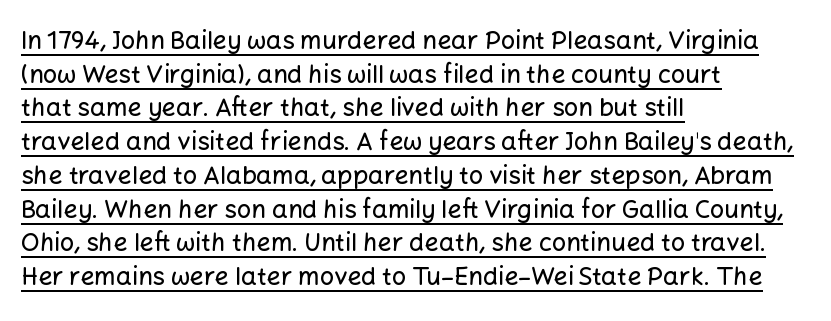
Style check: upright. The space between consecutive lines is moderate. Each word holds together tightly as a unit, with standard inter-letter gaps. Line starts are locked; line ends wander. Quick note: underline on.
